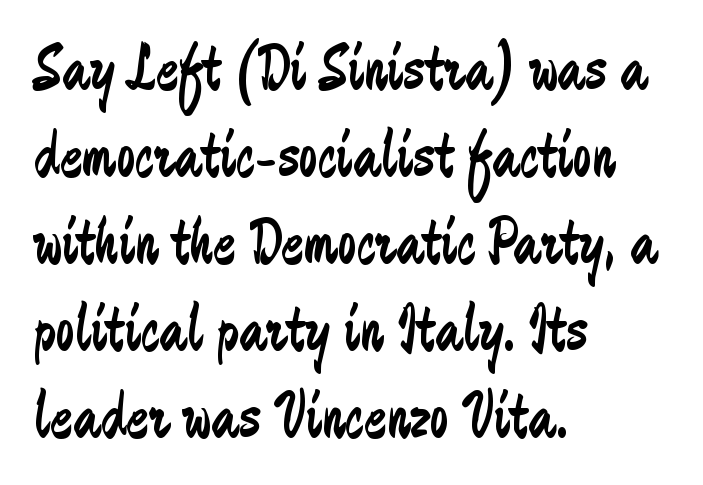
Q: Is the text bold? A: No.
Q: Is the text italic (slanted)? A: Yes.
Q: Is the typeface a serif or a sans-serif typeface? A: Sans-serif.
Q: Is the text underlined? A: No.
Q: How is the paragraph aligned? A: Left-aligned.
Q: Is the spacing between letters normal or unusually wide? A: Normal.
Q: Is the spacing between lines tight, normal or loose? A: Normal.
Q: Width (condensed, normal, or wide)? A: Condensed.
Q: Stroke contrast? A: Low.
Q: x-height? A: Medium.
Q: Monospaced? A: No.
